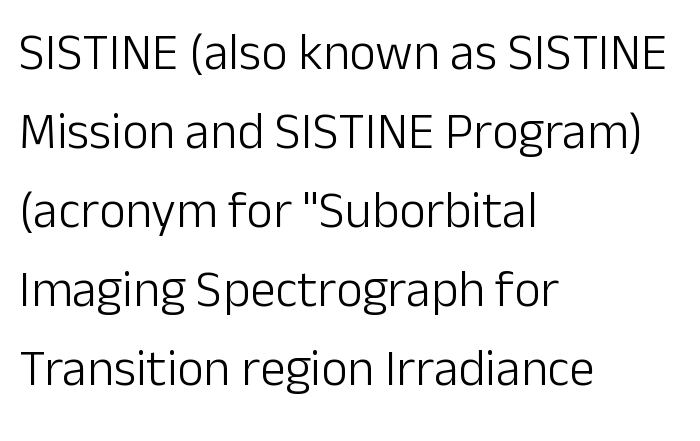
The letters advance in unequal steps, a hallmark of proportional type. Evenly set lines give the paragraph a standard silhouette. To sum up the face: it is a sans, with no serifs. Any mark beneath the type? The region is blank. The typesetter chose a ragged-right arrangement here. In terms of posture, this sample is upright.
